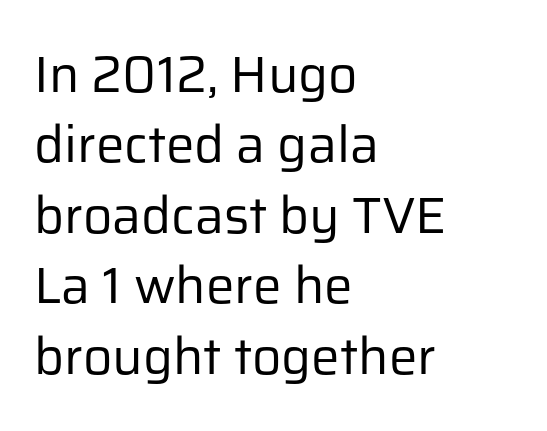
The font's upright variant was chosen for this text. Casual observation: everything's shoved over to the left. The passage shown is typed in a proportional face where columns would drift. No extra tracking has been applied to these lines.
